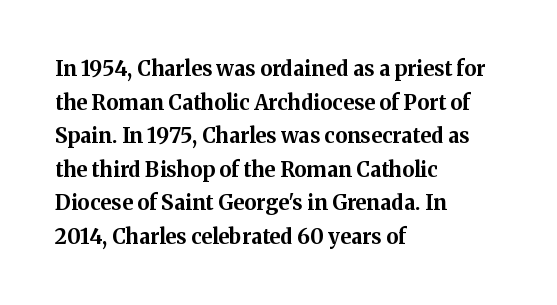
Q: Is the text bold? A: Yes.
Q: Is the text italic (slanted)? A: No, it is upright.
Q: Is the text underlined? A: No.
Q: How is the paragraph aligned? A: Left-aligned.
Q: Is the spacing between letters normal or unusually wide? A: Normal.
Q: Is the spacing between lines tight, normal or loose? A: Normal.
